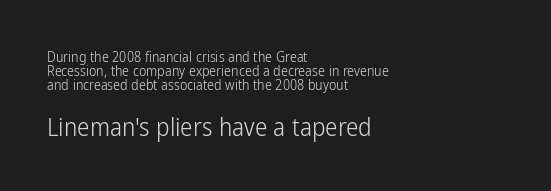
The passage shown is not bold in any degree. The letters in the lower block stand taller than those in the block above. Layout note: lines flush left. Vertical spacing — tight. A roman cut, with each character standing at attention. Descenders are the only things crossing below the line.
